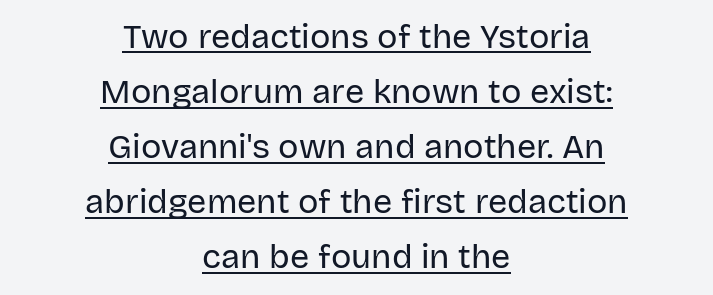
The letters advance in unequal steps, a hallmark of proportional type. Posture: straight, roman, zero tilt. This sample keeps an unexceptional amount of space between lines. Weight: regular or lighter.
